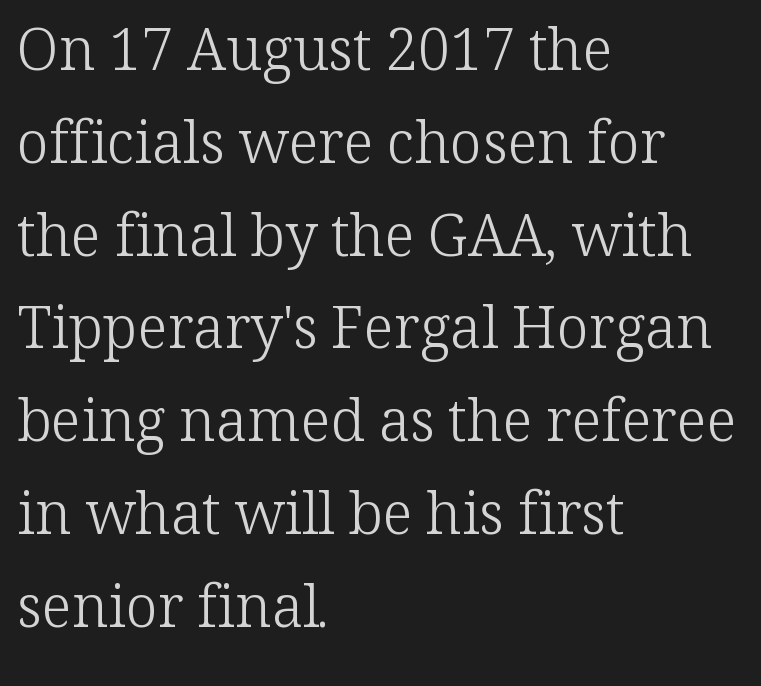
The image shows 58 px light serif type, upright; set left-aligned, normal line spacing (1.6x), normal letter spacing, not underlined; low stroke contrast and a medium x-height.
